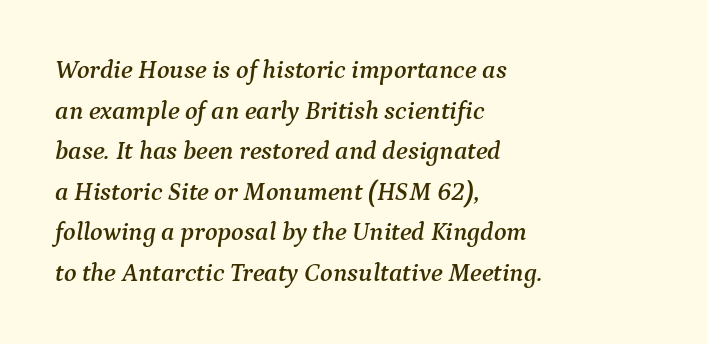
The face used here has a pronounced slope to its letters. Spacing between characters is what you'd get straight out of the box. The words here are not underlined. In CSS terms this would be text-align: left. How would I describe the line gaps? Plain and ordinary.
